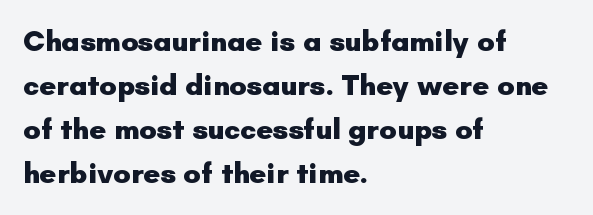
The image shows 29 px heavy sans-serif type, upright; set left-aligned, normal line spacing (1.52x), normal letter spacing, not underlined; low stroke contrast and a small x-height.
